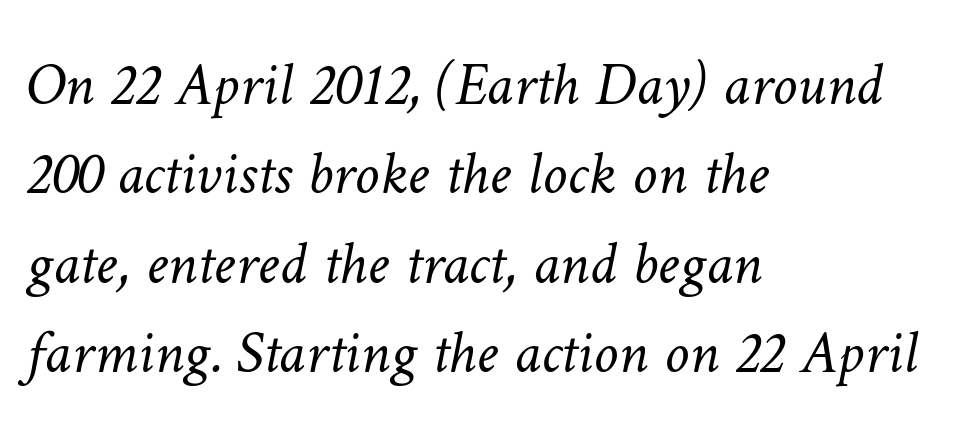
This reads as an unemphasized weight, regular at the heaviest. One-word summary of the alignment: left. Compared with typical body copy, the letter spacing here is the same. Leading matches the norm, producing a regular column. Bare-footed words on every line. You could not count columns in this text — the font is proportionally spaced.
